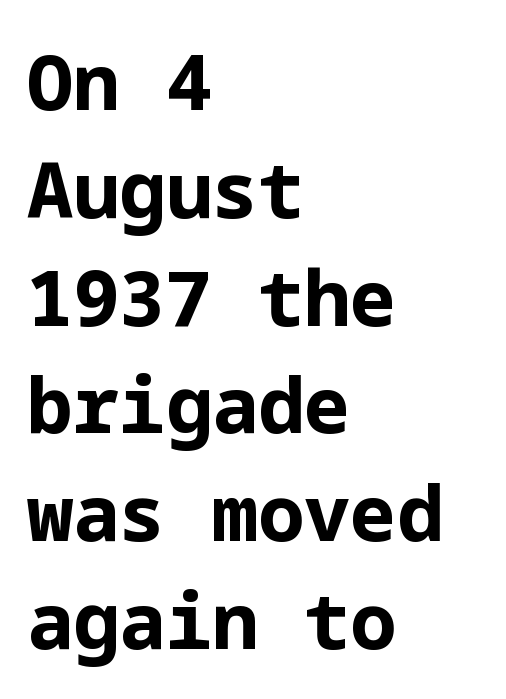
The string is rendered with underlining switched off. Every row of glyphs begins at an identical x-position on the left. Weight: bold. Horizontal bands of white between lines are of average thickness.
